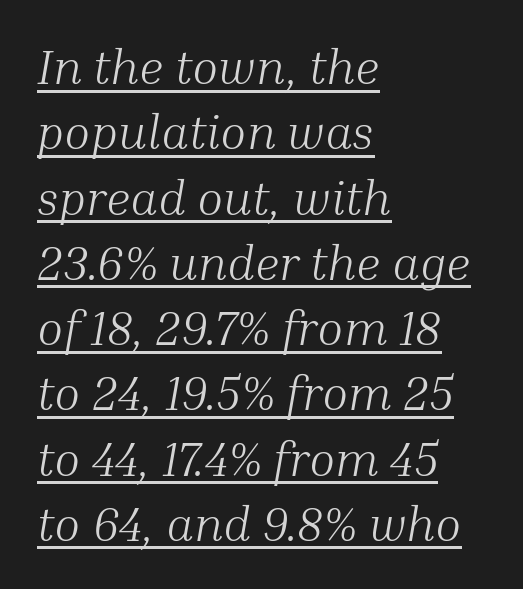
{"serif": "yes", "italic": "yes", "lean": "right", "slant_degrees": 10, "bold": "no", "weight": "light", "width": "normal", "stroke_contrast": "medium", "x_height": "medium", "monospaced": "no", "underline": "yes", "align": "left", "line_spacing": "normal", "line_spacing_ratio": 1.36, "letter_spacing": "normal", "letter_spacing_em": 0.0, "glyph_px": 48}
